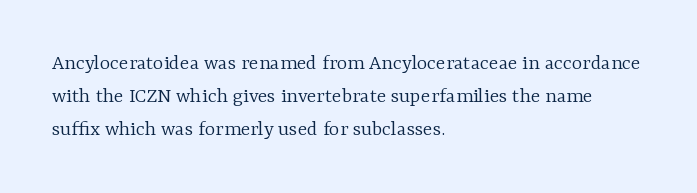
Descender tails drop into unmarked territory. Vertically, the passage feels balanced, rows spaced as you'd expect. The typesetter chose a ragged-right arrangement here. The typography opts for an upright posture over an oblique one. The rendering keeps characters at their native spacing. Stroke mass is kept to a normal reading level or below.
